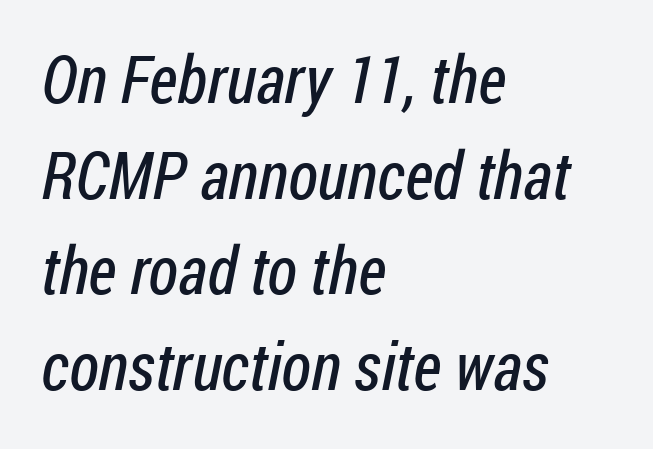
Q: Is the text bold? A: No.
Q: Is the typeface a serif or a sans-serif typeface? A: Sans-serif.
Q: Is the text underlined? A: No.
Q: How is the paragraph aligned? A: Left-aligned.
Q: Is the spacing between letters normal or unusually wide? A: Normal.
Q: Is the spacing between lines tight, normal or loose? A: Normal.
Q: Width (condensed, normal, or wide)? A: Condensed.
Q: Stroke contrast? A: Low.
Q: x-height? A: Medium.
Q: Monospaced? A: No.
